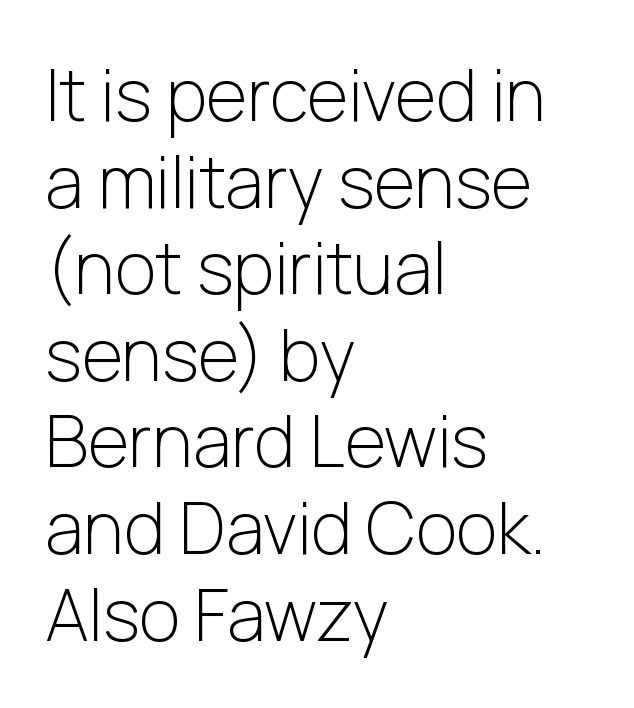
The image shows 71 px light sans-serif type, upright; set left-aligned, line spacing 1.22x, normal letter spacing, not underlined; low stroke contrast and a medium x-height.
